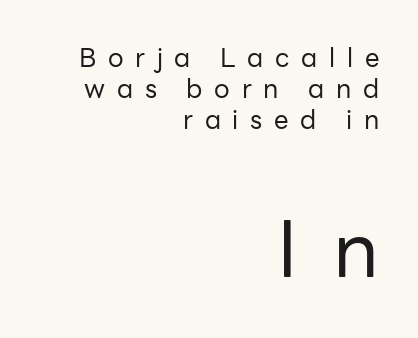
Stroke thickness stays within the range of a standard reading face or lighter. Every character sits straight up, as roman type does. Each letter keeps its own natural width here, so spacing adapts to shape. Block two is the big one; block one sits smaller above it. Words appear elongated and porous because spacing is wide.
